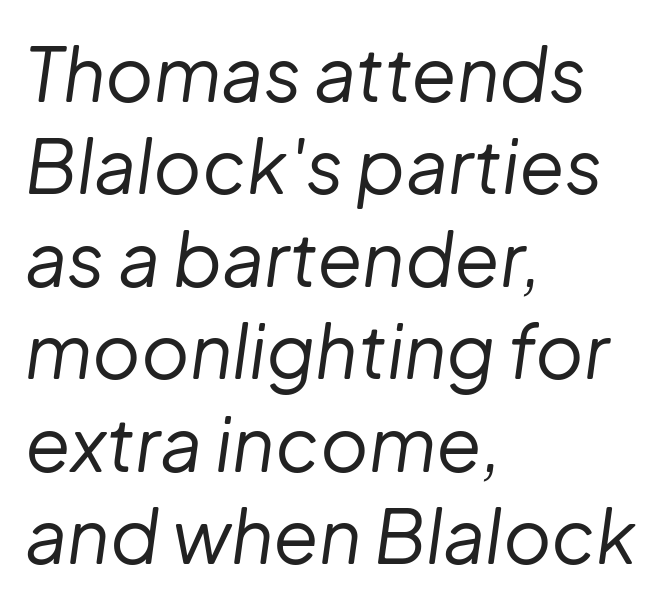
The rendering uses natural spacing where letterforms have individual widths. No heavy texture on the line: the type isn't bold. Here the glyphs are tracked normally, forming tight word shapes. The passage shown leans; its letterforms are oblique.
